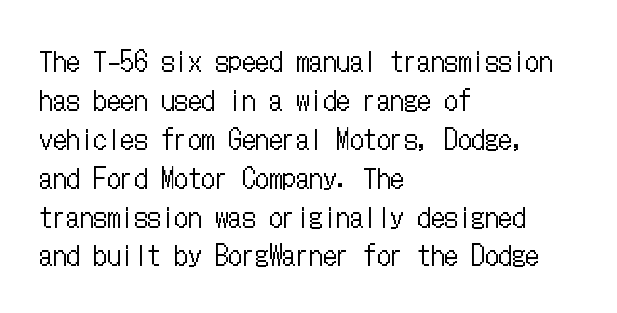
{"italic": "no", "bold": "no", "underline": "no", "align": "left", "line_spacing": "normal", "line_spacing_ratio": 1.44, "letter_spacing": "normal", "letter_spacing_em": 0.0, "glyph_px": 27}
